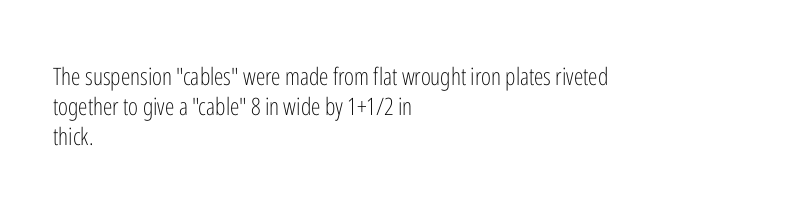
If you drew a line through each stem, it would be perfectly vertical. Tracking value appears to be zero — textbook default spacing. The rag falls on the right side of this text block. The face looks like a standard text weight, possibly lighter. The string is rendered with underlining switched off.
